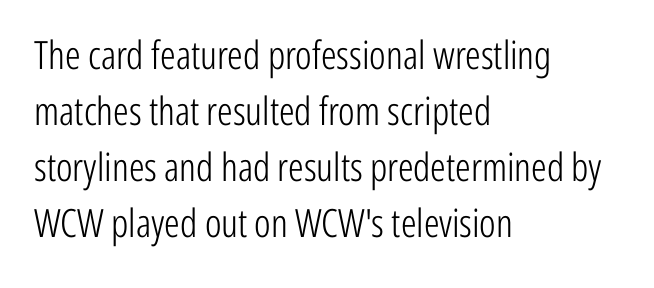
The typesetter chose a ragged-right arrangement here. Honestly, there is no underline to notice here at all. The text was rendered using a sans face with plain stroke endings. Evenly set lines give the paragraph a standard silhouette. The cut favours lightness, reaching ordinary text weight at its darkest.
